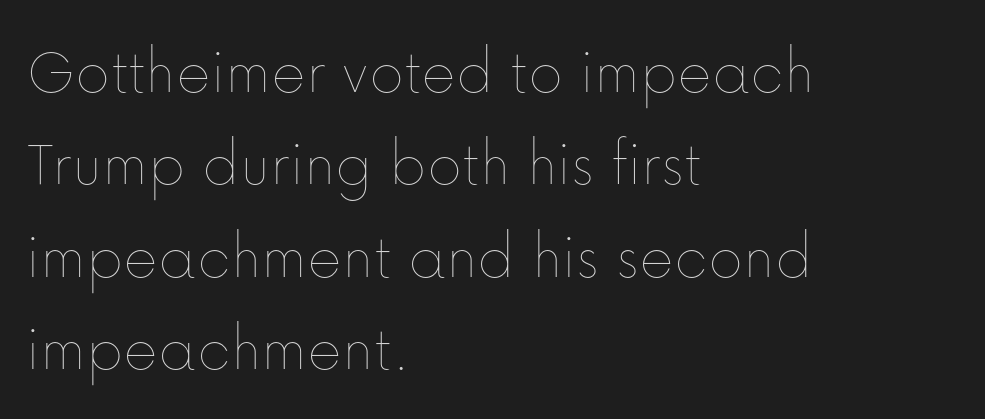
The image shows 66 px thin type, upright; set left-aligned, normal line spacing (1.4x), normal letter spacing, not underlined; low stroke contrast and a medium x-height.
